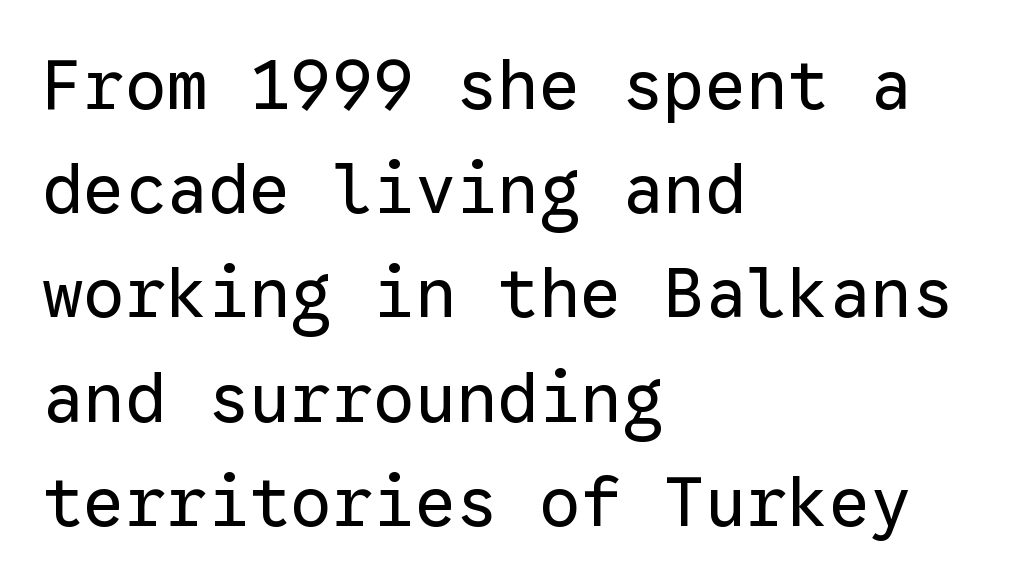
Looks like terminal output: every glyph gets an equal slot. Type without underlining. You can tell it's not italic because the verticals are truly vertical. No feet cap the strokes, marking this as sans-serif type. The text block is weighted toward the left margin, trailing off unevenly rightward. Heaviness? Minimal to ordinary, like unemphasized prose.
